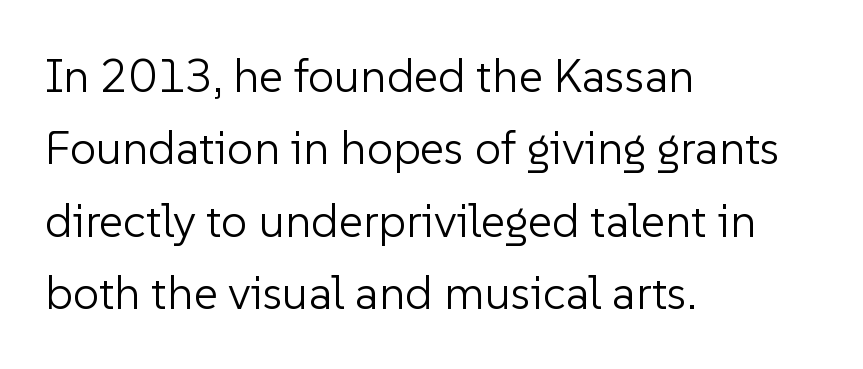
{"serif": "no", "italic": "no", "bold": "no", "weight": "light", "width": "normal", "stroke_contrast": "low", "x_height": "medium", "monospaced": "no", "underline": "no", "align": "left", "line_spacing": "normal", "line_spacing_ratio": 1.54, "letter_spacing": "normal", "letter_spacing_em": 0.0, "glyph_px": 47}
